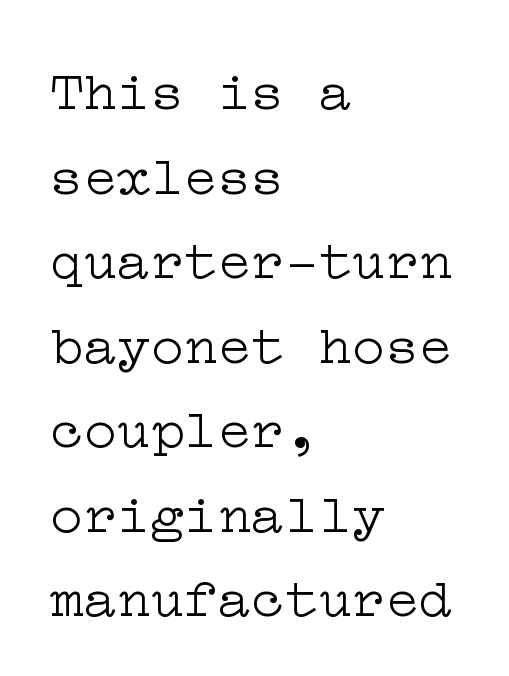
Decoration check: the copy has no underline. Tracking value appears to be zero — textbook default spacing. The leading is moderate, giving the passage an even texture. It's the straight-up-and-down kind of type. Yep, those are serifs on the letters. Visually the block forms a straight wall on the left and a jagged coastline on the right.
